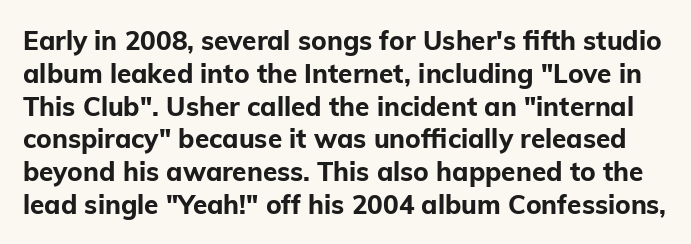
The image shows 26 px bold type, upright; set normal line spacing (1.26x), normal letter spacing, not underlined.
